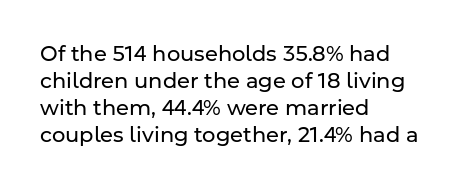
Q: Is the text bold? A: No.
Q: Is the text italic (slanted)? A: No, it is upright.
Q: Is the text underlined? A: No.
Q: How is the paragraph aligned? A: Left-aligned.
Q: Is the spacing between letters normal or unusually wide? A: Normal.
Q: Is the spacing between lines tight, normal or loose? A: Normal.
